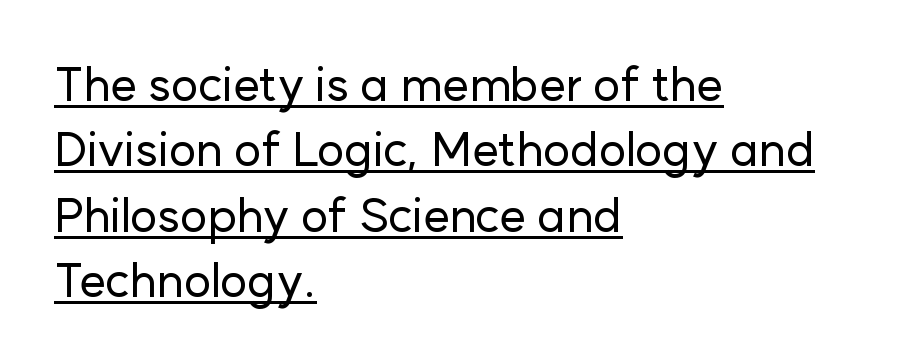
The image shows 47 px sans-serif type, upright; set left-aligned, normal line spacing (1.39x), normal letter spacing, underlined; low stroke contrast and a medium x-height.
